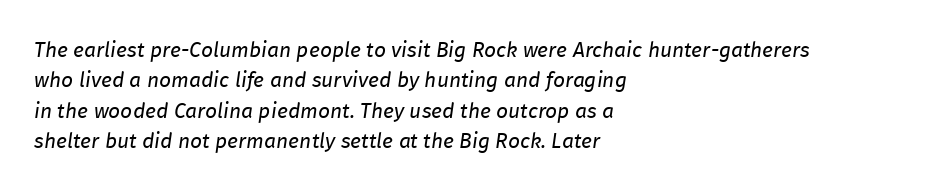
In terms of leading, this rendering sits right in the middle. Default kerning and tracking; the words read as compact shapes. It's the slanting kind of type. Each row of text sits above clean, open space. All the whitespace from short lines collects on the right. Compared with a typical body face, this is equally light or lighter still.
